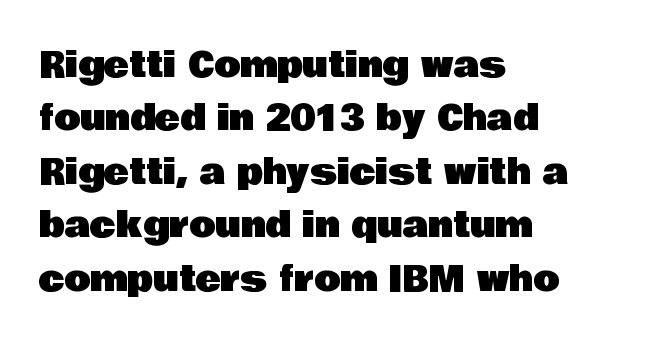
Interline gaps are of average width in this sample. Every character sits straight up, as roman type does. The glyphs are unaccompanied by any horizontal stroke below them. Character widths vary here, with narrow letters taking less room than wide ones. The paragraph shown leans on its left margin. Tracking value appears to be zero — textbook default spacing.
